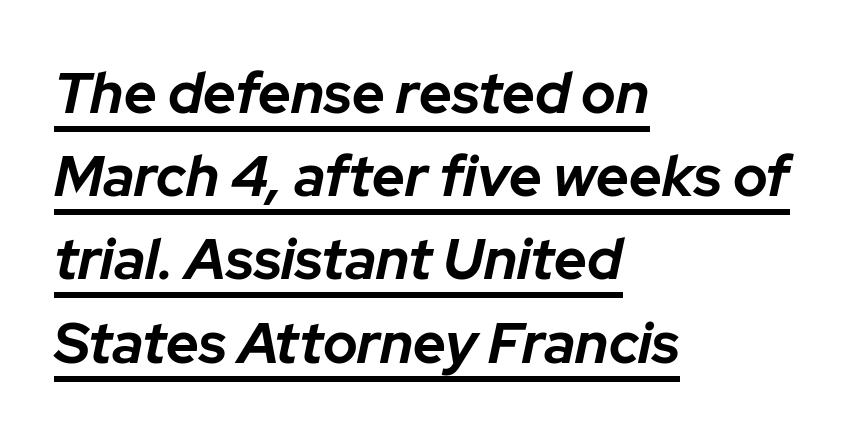
Does the lettering tilt? It does — this is italic. The letters advance in unequal steps, a hallmark of proportional type. Is the block centered? No — it sits flush against the left margin. Chunky letters — that's bold for sure.
